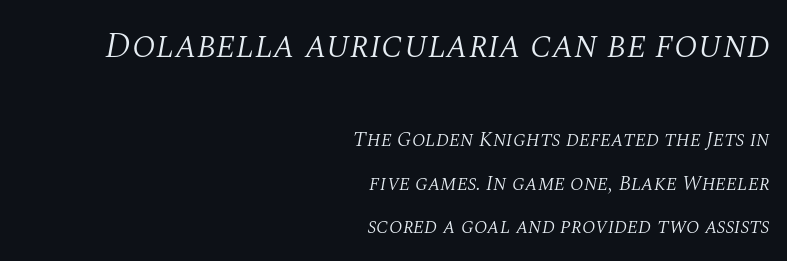
This sample uses an oblique cut, with every glyph tilted off the vertical. Character size in the leading block exceeds that of the trailing block. Weight: regular or lighter. Spacing verdict: proportional, widths tailored to each character.
